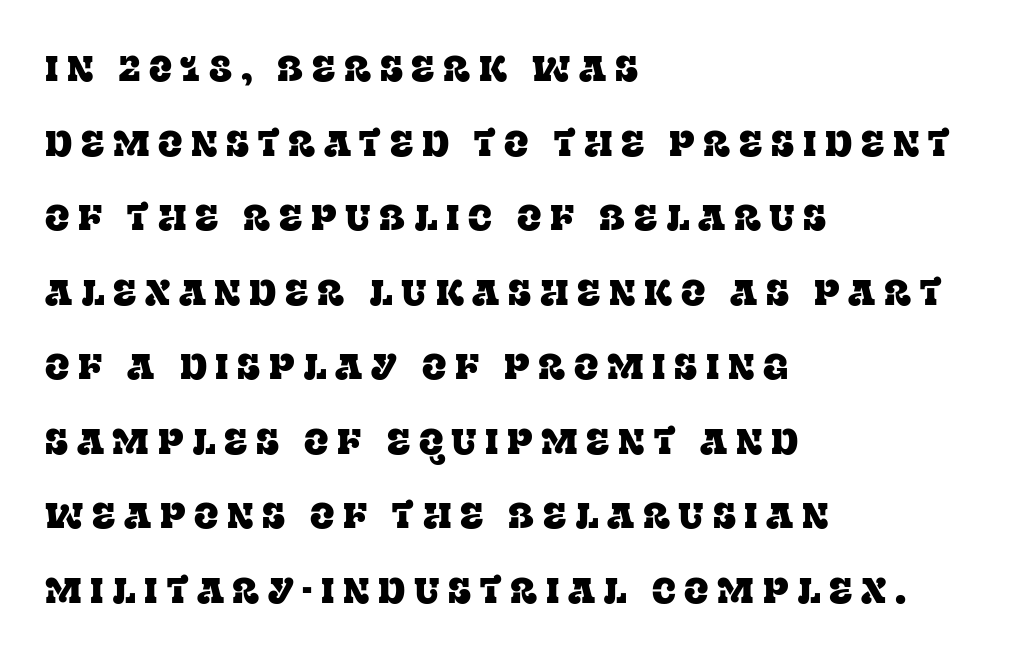
Is this a fixed-width face? No — the glyphs have proportional, varying widths. Students, observe: this is what heavily led, spacious text looks like. Letterform terminals end in serifs throughout the passage. A bare baseline throughout the passage. Style check: upright.
